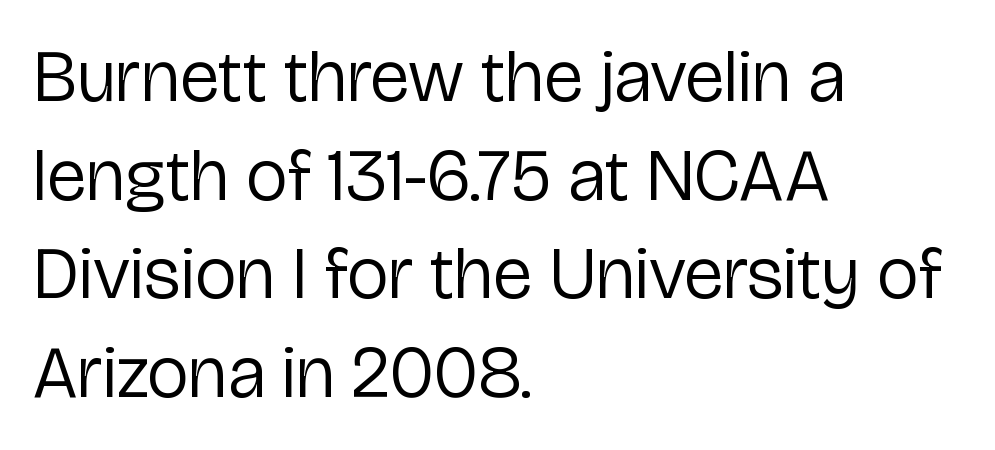
Honestly, there is no underline to notice here at all. In terms of leading, this rendering sits right in the middle. Casual observation: everything's shoved over to the left. Regarding serifs, this sample does without them. The letters advance in unequal steps, a hallmark of proportional type. Standard letterfit; no display-style spreading of the glyphs.
